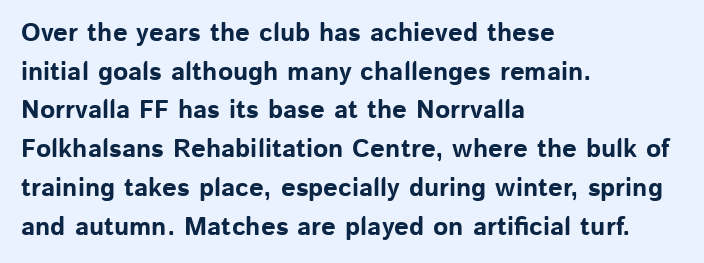
Q: Is the text bold? A: Yes.
Q: Is the text italic (slanted)? A: No, it is upright.
Q: Is the text underlined? A: No.
Q: How is the paragraph aligned? A: Left-aligned.
Q: Is the spacing between letters normal or unusually wide? A: Normal.
Q: Is the spacing between lines tight, normal or loose? A: Normal.
